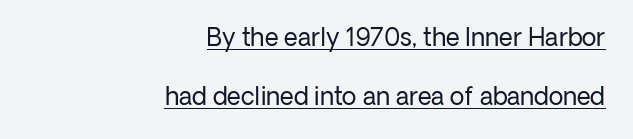
Glyph-to-glyph distance matches everyday printed text. In designer terms, the underline attribute is active on this setting. The block of text is sparse from top to bottom, with ample space between rows. Posture: upright roman. Ink coverage per letter is moderate at most.
